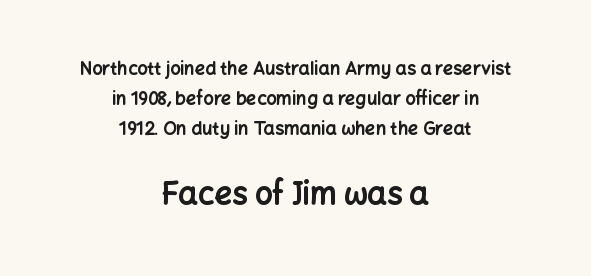
{"serif": "no", "italic": "no", "bold": "yes", "weight": "bold", "width": "normal", "stroke_contrast": "low", "x_height": "medium", "monospaced": "no", "underline": "no", "align": "center", "line_spacing": "normal", "line_spacing_ratio": 1.67, "letter_spacing": "normal", "letter_spacing_em": 0.0, "larger_block": "second", "size_ratio": 1.72, "glyph_px": 31}
